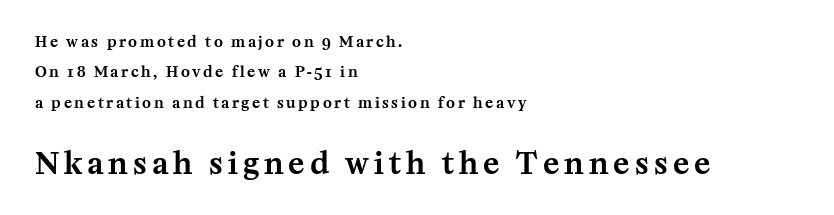
{"serif": "yes", "italic": "no", "width": "normal", "stroke_contrast": "medium", "x_height": "medium", "monospaced": "no", "underline": "no", "align": "left", "line_spacing": "loose", "line_spacing_ratio": 2.02, "larger_block": "second", "size_ratio": 2.0, "glyph_px": 30}
